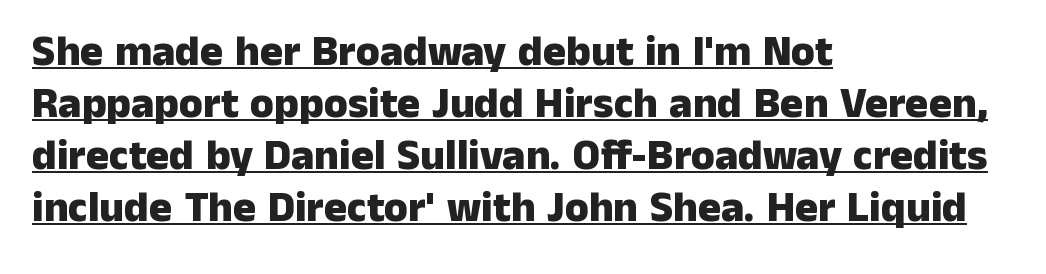
Notice how the passage keeps a crisp vertical edge on the left only. These lines were composed using upright roman letters. Regarding serifs, this sample does without them. A typesetter would call this zero additional tracking. The strokes are fattened all the way to bold.
